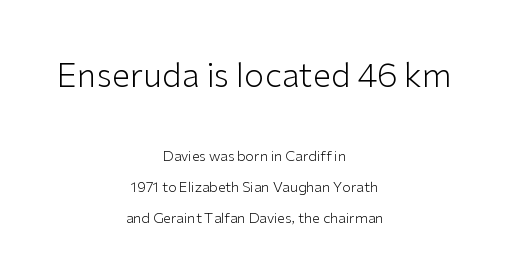
Size contrast runs from large at the top to small at the bottom. Successive baselines arrive slowly, with a big drop between each. Weight: regular or lighter. The lines in this sample share a center point and differ in where they start and stop. Check under the words: just untouched page.
